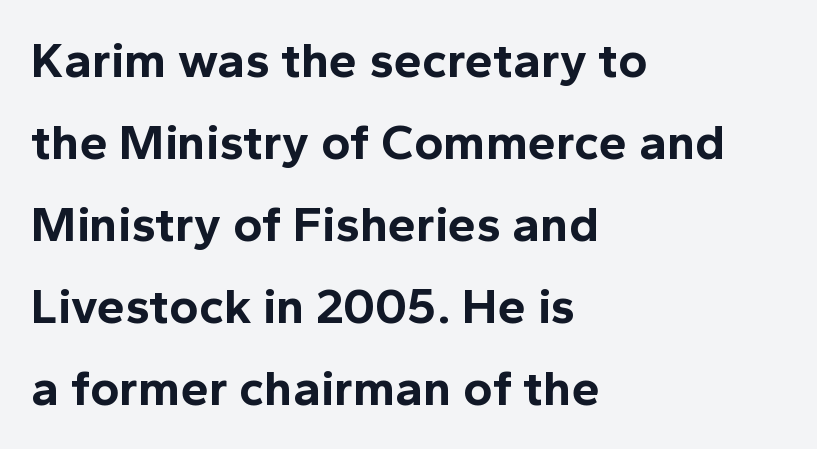
{"serif": "no", "italic": "no", "bold": "yes", "weight": "bold", "width": "normal", "x_height": "medium", "monospaced": "no", "underline": "no", "align": "left", "line_spacing": "normal", "line_spacing_ratio": 1.64, "letter_spacing": "normal", "letter_spacing_em": 0.0, "glyph_px": 50}
